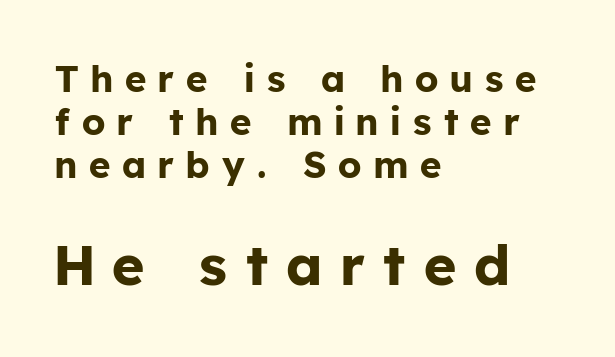
Q: Is the text bold? A: Yes.
Q: Is the text italic (slanted)? A: No, it is upright.
Q: Is the typeface a serif or a sans-serif typeface? A: Sans-serif.
Q: Is the text underlined? A: No.
Q: How is the paragraph aligned? A: Left-aligned.
Q: Is the spacing between letters normal or unusually wide? A: Unusually wide.
Q: Which block of text is set in a larger size, the first (top) or the second (bottom)? A: The second (bottom) one.
Q: Width (condensed, normal, or wide)? A: Normal.
Q: Stroke contrast? A: Low.
Q: x-height? A: Medium.
Q: Monospaced? A: No.
